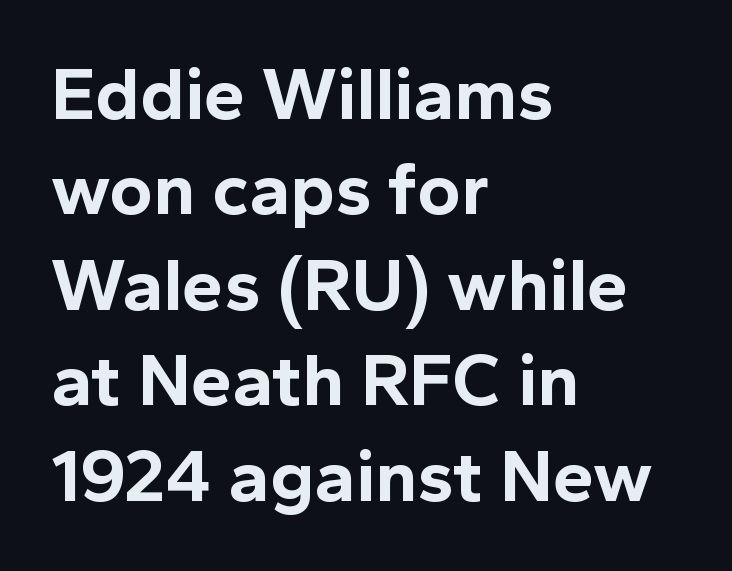
This rendering features lettering with no underline. Observe the absence of serifs on each vertical stroke in this sample. Think of a printed novel: that variable character pitch is what you see here. The letters stand upright; this is a roman face. Baseline-to-baseline distance is the conventional proportion of letter height.
